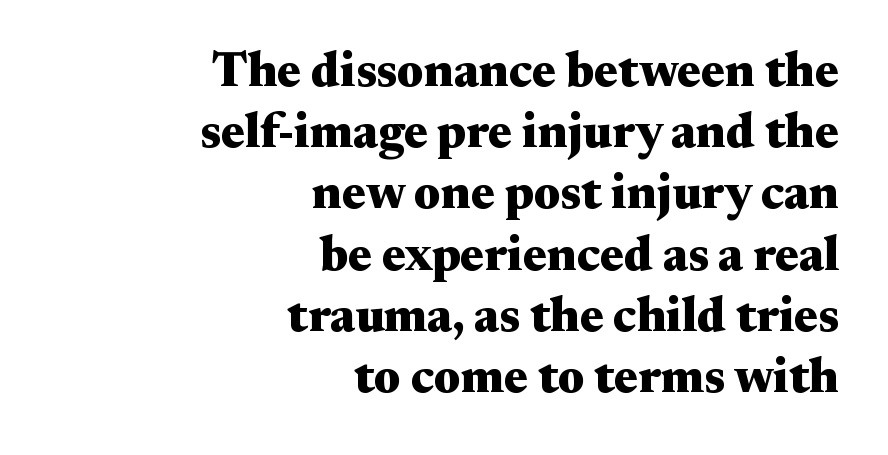
{"serif": "yes", "italic": "no", "bold": "yes", "weight": "heavy", "width": "wide", "stroke_contrast": "medium", "x_height": "small", "monospaced": "no", "underline": "no", "align": "right", "line_spacing": "normal", "line_spacing_ratio": 1.25, "letter_spacing": "normal", "letter_spacing_em": 0.0, "glyph_px": 49}
